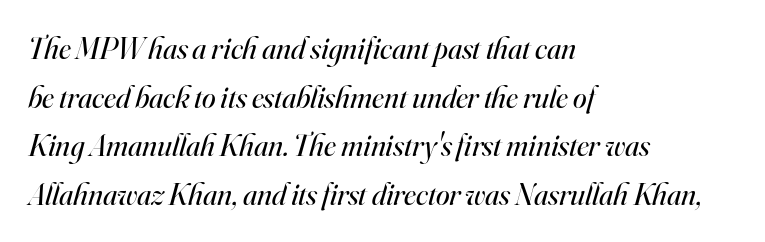
Q: Is the text bold? A: No.
Q: Is the text italic (slanted)? A: Yes, it leans right by about 16 degrees.
Q: Is the typeface a serif or a sans-serif typeface? A: Serif.
Q: Is the text underlined? A: No.
Q: How is the paragraph aligned? A: Left-aligned.
Q: Is the spacing between letters normal or unusually wide? A: Normal.
Q: Is the spacing between lines tight, normal or loose? A: Normal.
Q: Width (condensed, normal, or wide)? A: Normal.
Q: Stroke contrast? A: High.
Q: x-height? A: Small.
Q: Monospaced? A: No.
